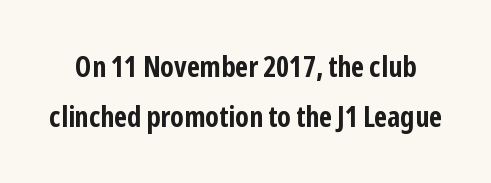
Emphasis by weight is at full strength: bold. A sans-serif font was chosen for this passage. Nope, not italic — everything's standing straight. Rule under the text: the space is simply empty. Each letter keeps its own natural width here, so spacing adapts to shape.
